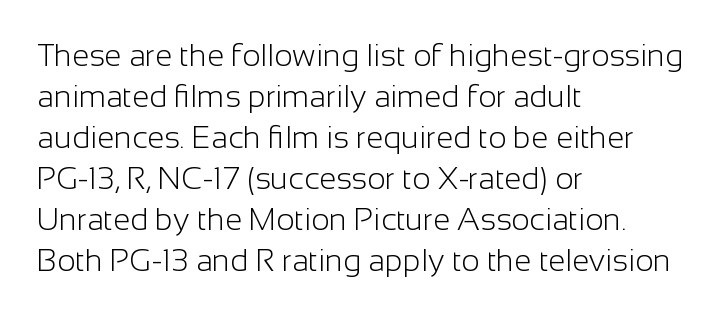
{"serif": "no", "italic": "no", "bold": "no", "weight": "light", "width": "normal", "stroke_contrast": "low", "x_height": "medium", "monospaced": "no", "underline": "no", "align": "left", "line_spacing": "normal", "line_spacing_ratio": 1.32, "letter_spacing": "normal", "letter_spacing_em": 0.0, "glyph_px": 31}
